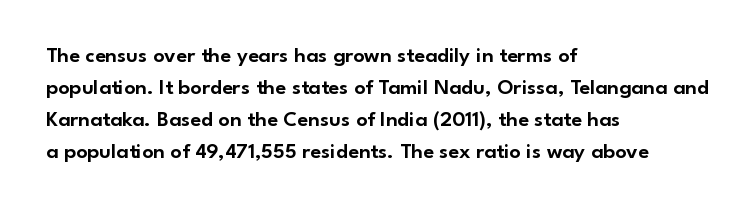
The image shows 22 px text type, upright; set left-aligned, normal line spacing (1.46x), normal letter spacing, not underlined.
